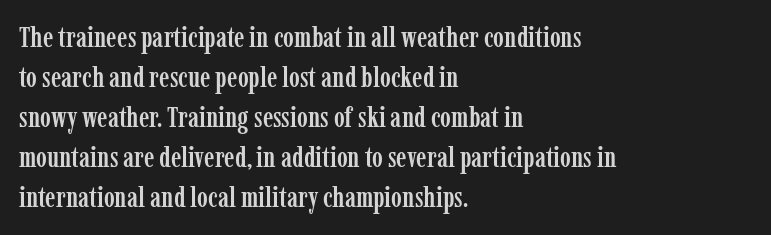
{"serif": "yes", "italic": "no", "width": "condensed", "stroke_contrast": "low", "x_height": "medium", "monospaced": "no", "underline": "no", "align": "left", "line_spacing": "normal", "line_spacing_ratio": 1.38, "letter_spacing": "normal", "letter_spacing_em": 0.0, "glyph_px": 29}
